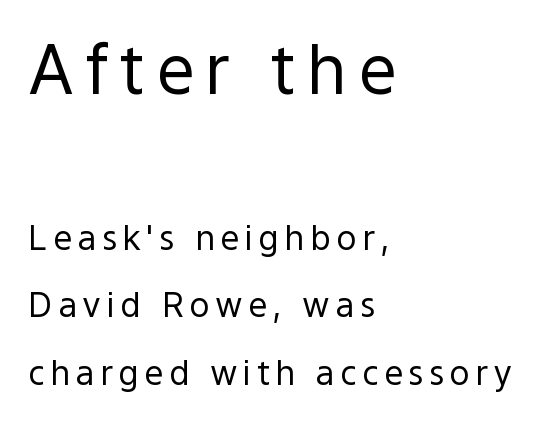
The image shows 68 px regular-weight sans-serif type, upright; set left-aligned, loose line spacing (1.98x), not underlined; the first (top) block is 2.0x larger; a medium x-height.
